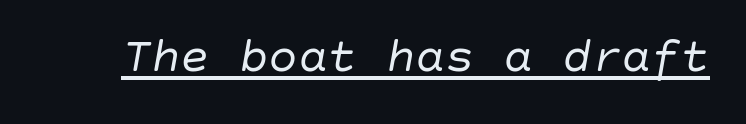
{"italic": "yes", "lean": "right", "slant_degrees": 10, "bold": "no", "weight": "regular", "width": "normal", "stroke_contrast": "low", "x_height": "large", "underline": "yes", "letter_spacing": "normal", "letter_spacing_em": 0.0, "glyph_px": 49}
